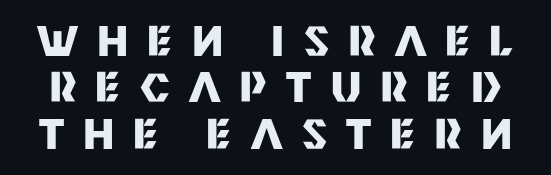
The image shows 40 px heavy sans-serif type, upright; set line spacing 1.16x, unusually wide letter spacing (+0.49 em), not underlined; medium stroke contrast and a large x-height.
